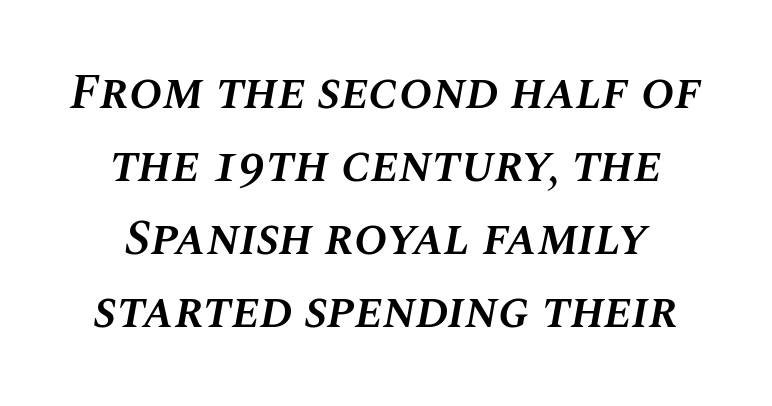
Q: Is the text bold? A: Semi-bold.
Q: Is the text italic (slanted)? A: Yes, it leans right by about 10 degrees.
Q: Is the text underlined? A: No.
Q: How is the paragraph aligned? A: Centered.
Q: Is the spacing between letters normal or unusually wide? A: Normal.
Q: Is the spacing between lines tight, normal or loose? A: Normal.
Q: Width (condensed, normal, or wide)? A: Normal.
Q: Stroke contrast? A: Medium.
Q: x-height? A: Large.
Q: Monospaced? A: No.
